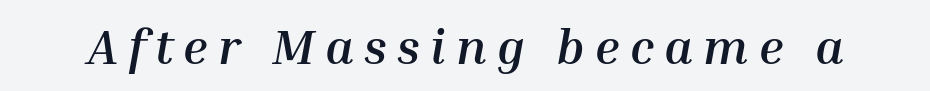
Q: Is the text bold? A: Yes.
Q: Is the text italic (slanted)? A: Yes, it leans right by about 10 degrees.
Q: Is the text underlined? A: No.
Q: Is the spacing between letters normal or unusually wide? A: Unusually wide.
Q: Width (condensed, normal, or wide)? A: Normal.
Q: Stroke contrast? A: Medium.
Q: x-height? A: Medium.
Q: Monospaced? A: No.
